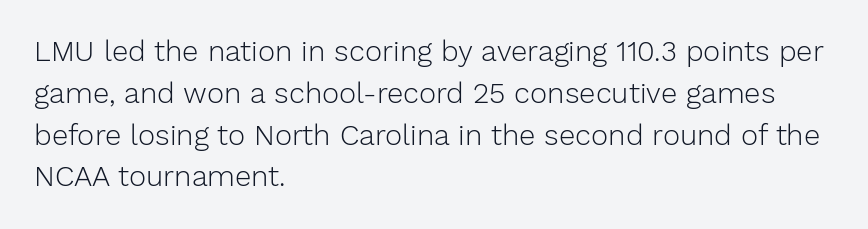
The image shows 29 px light sans-serif type, upright; set left-aligned, normal line spacing (1.44x), normal letter spacing, not underlined; low stroke contrast and a medium x-height.
